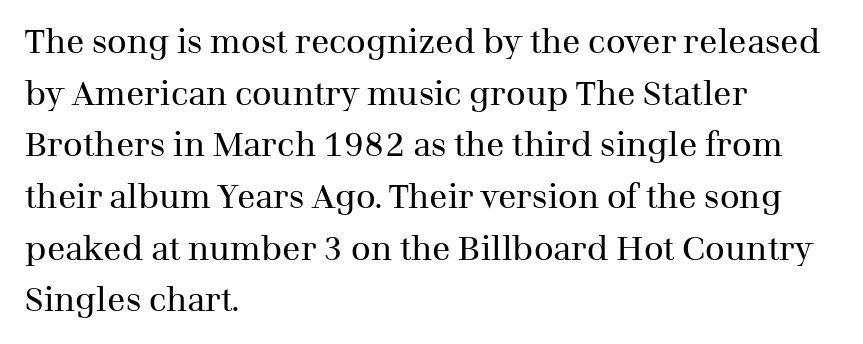
The image shows 34 px regular-weight serif type, upright; set left-aligned, normal line spacing (1.52x), normal letter spacing, not underlined; medium stroke contrast and a medium x-height.
